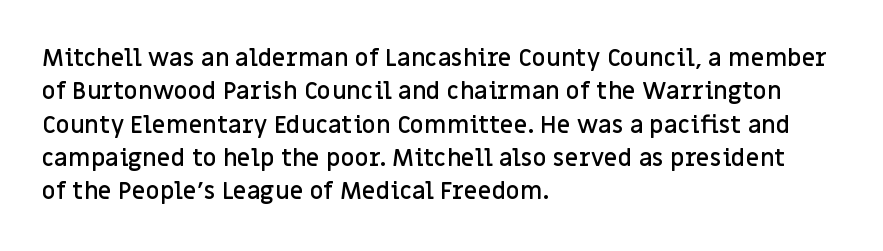
The image shows 24 px text type, upright; set left-aligned, normal line spacing (1.39x), normal letter spacing, not underlined.
